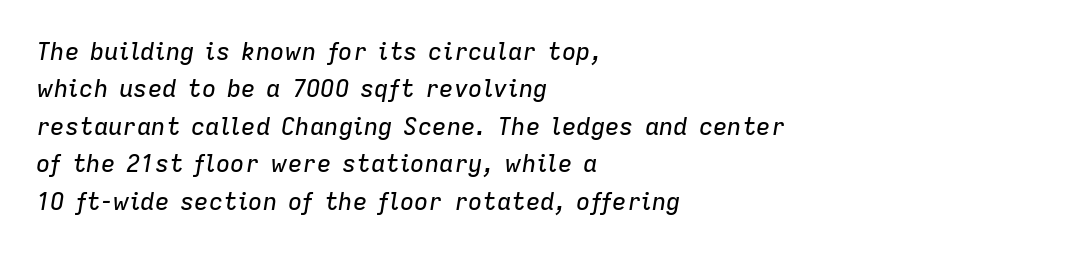
Q: Is the text italic (slanted)? A: Yes, it leans right by about 9 degrees.
Q: Is the text underlined? A: No.
Q: How is the paragraph aligned? A: Left-aligned.
Q: Is the spacing between letters normal or unusually wide? A: Normal.
Q: Is the spacing between lines tight, normal or loose? A: Normal.
